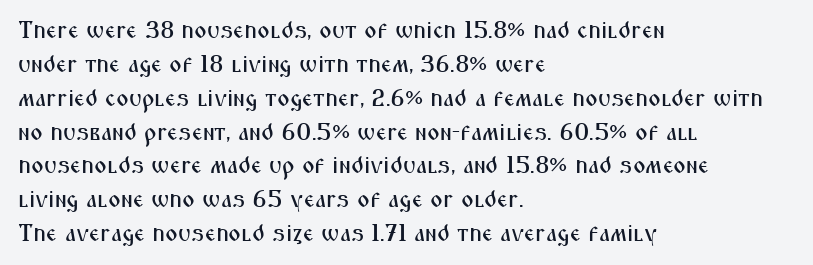
Q: Is the text italic (slanted)? A: No, it is upright.
Q: Is the text underlined? A: No.
Q: How is the paragraph aligned? A: Left-aligned.
Q: Is the spacing between letters normal or unusually wide? A: Normal.
Q: Is the spacing between lines tight, normal or loose? A: Normal.
